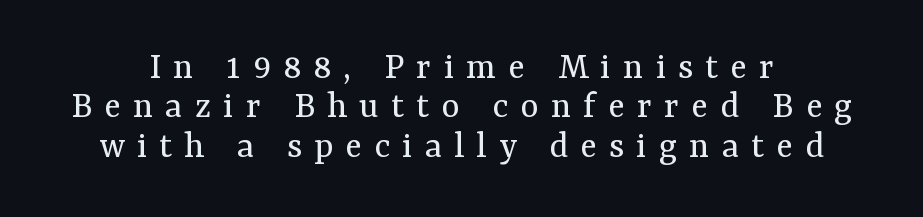
Q: Is the text bold? A: No.
Q: Is the text italic (slanted)? A: No, it is upright.
Q: Is the typeface a serif or a sans-serif typeface? A: Serif.
Q: Is the text underlined? A: No.
Q: Is the spacing between letters normal or unusually wide? A: Unusually wide.
Q: Is the spacing between lines tight, normal or loose? A: Tight.
Q: Width (condensed, normal, or wide)? A: Normal.
Q: Stroke contrast? A: Medium.
Q: x-height? A: Medium.
Q: Monospaced? A: No.
